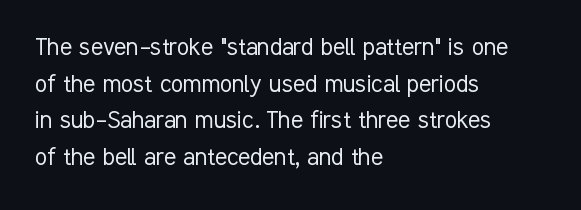
The image shows 28 px light, condensed sans-serif type, upright; set left-aligned, normal line spacing (1.31x), normal letter spacing, not underlined; low stroke contrast and a medium x-height.
